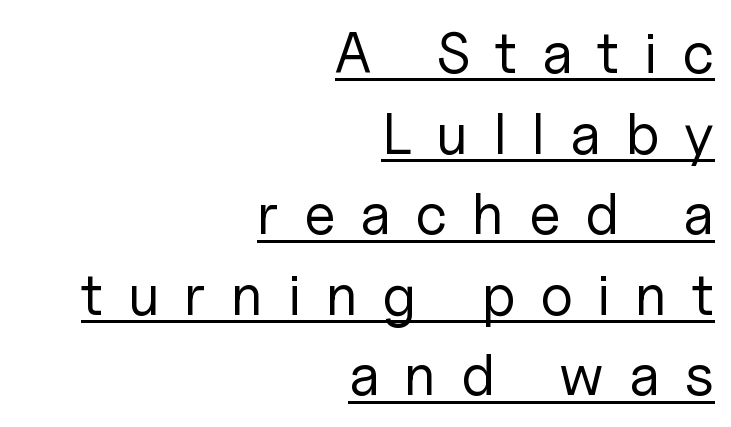
Horizontal alignment here is rightward, an uncommon choice for prose. Reading down the column, the eye jumps a familiar distance to each next line. This is the regular roman posture of the typeface. Honestly, the letter spacing is so wide it's the main thing you notice.
